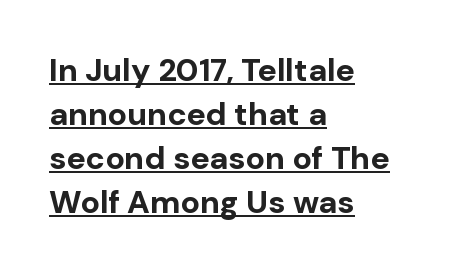
{"serif": "no", "italic": "no", "bold": "yes", "weight": "bold", "width": "normal", "stroke_contrast": "low", "x_height": "medium", "monospaced": "no", "underline": "yes", "align": "left", "line_spacing": "normal", "line_spacing_ratio": 1.37, "letter_spacing": "normal", "letter_spacing_em": 0.0, "glyph_px": 32}
